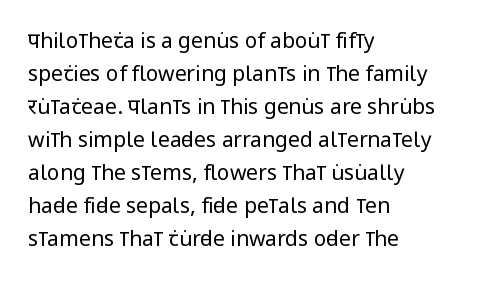
No italicization has been applied; the sample stays upright. This rendering features lettering with no underline. Summary of weight: not heavy and not bold. The typesetter chose a ragged-right arrangement here. The vertical gap from one line to the next is medium.
